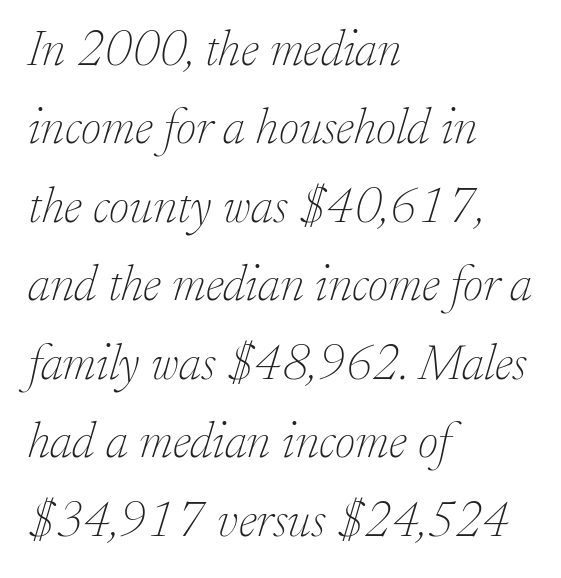
The image shows 50 px thin serif type, italic (leaning right); set left-aligned, normal line spacing (1.57x), normal letter spacing, not underlined; low stroke contrast and a small x-height.
